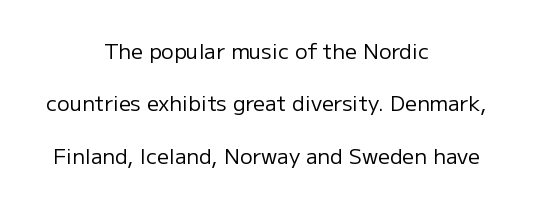
Check the space under the baseline: it is left empty. In terms of letterspacing, this is plain default setting. Casual observation: everything's sitting right in the middle. What's the leading like? Stretched, with rows far apart. Every stem runs plumb, perpendicular to the baseline.
